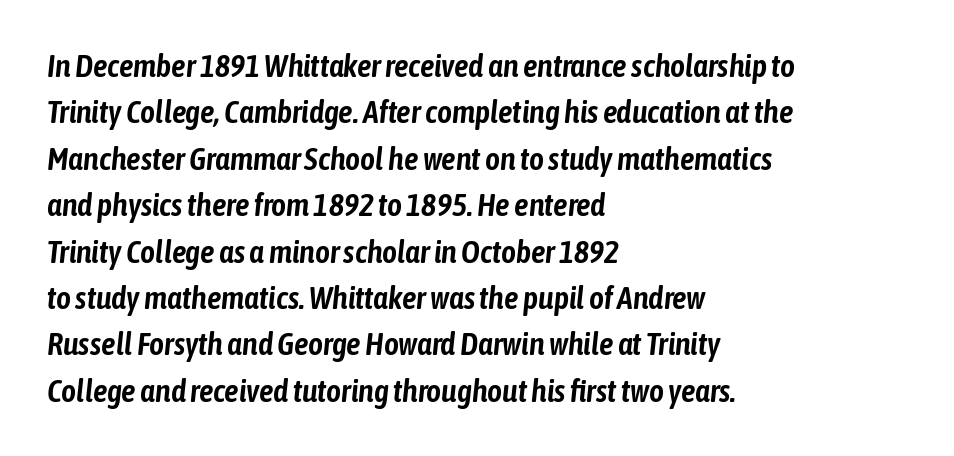
Normally led — the rows are evenly, conventionally spaced. A bare baseline throughout the passage. Think of a printed novel: that variable character pitch is what you see here. This sample is left-justified, so line endings fall wherever the words run out. This rendering leaves character spacing at its baseline value. Compared with ordinary roman type, these characters are visibly tilted.
